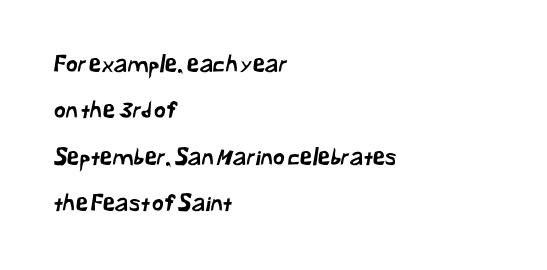
Q: Is the text underlined? A: No.
Q: How is the paragraph aligned? A: Left-aligned.
Q: Is the spacing between letters normal or unusually wide? A: Normal.
Q: Is the spacing between lines tight, normal or loose? A: Loose.
